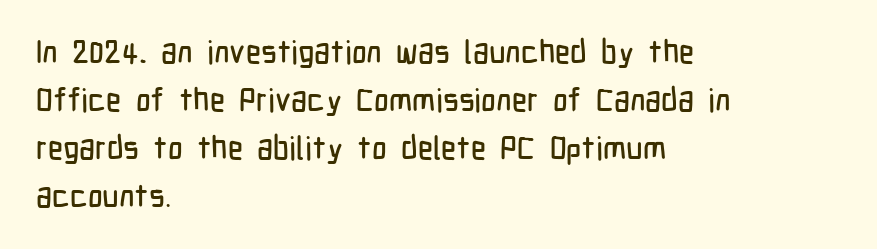
Every row of glyphs begins at an identical x-position on the left. The face used here is proportionally spaced, like ordinary book or web type. Caption: standard tracking, unaltered. Vertical spacing — default. The type family on display is of the sans-serif kind.
